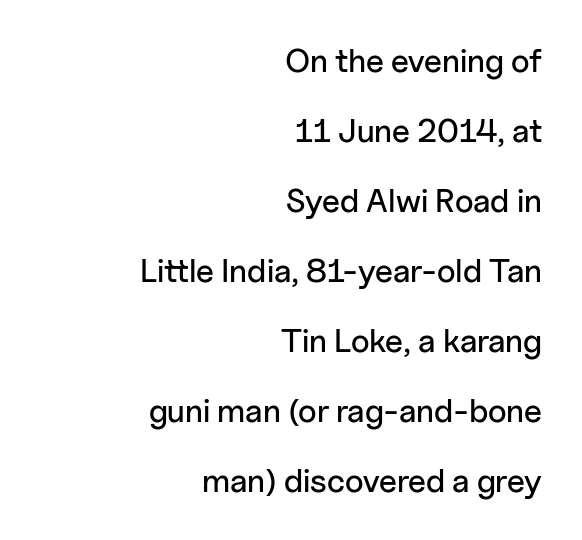
The image shows 33 px sans-serif type, upright; set right-aligned, loose line spacing (2.12x), normal letter spacing, not underlined; low stroke contrast and a medium x-height.
